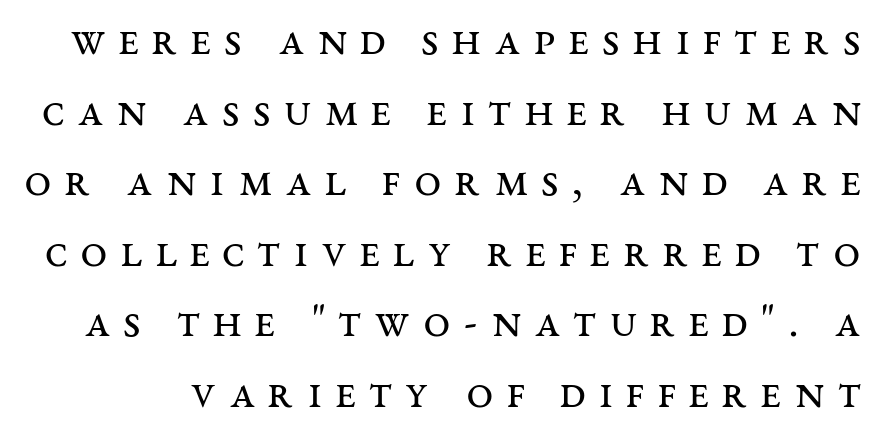
The image shows 48 px regular-weight, wide serif type, upright; set normal line spacing (1.47x), unusually wide letter spacing (+0.27 em), not underlined; medium stroke contrast and a large x-height.
